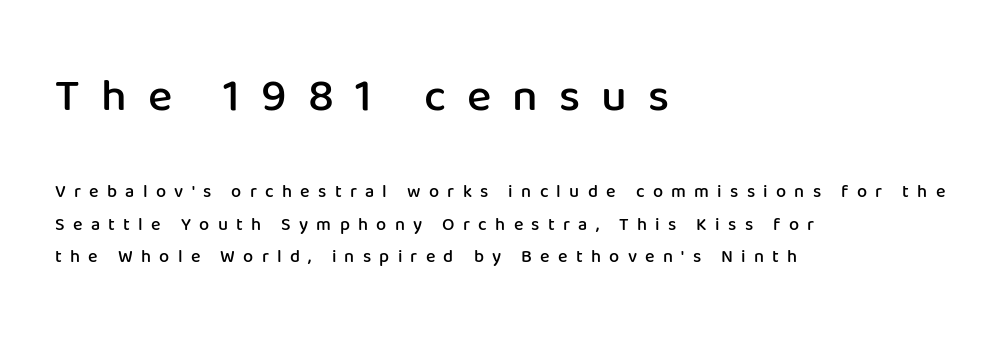
The image shows 46 px semibold sans-serif type, upright; set left-aligned, line spacing 1.81x, unusually wide letter spacing (+0.46 em), not underlined; the first (top) block is 2.56x larger; low stroke contrast and a medium x-height.
